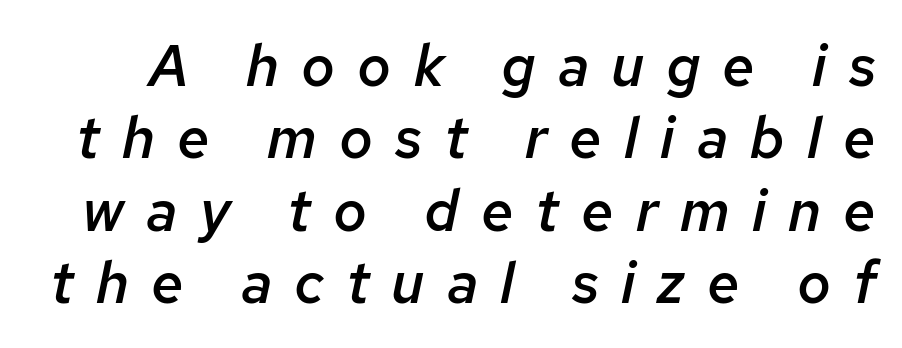
The image shows 58 px semibold type, italic (leaning right); set normal line spacing (1.25x), unusually wide letter spacing (+0.38 em), not underlined; low stroke contrast and a medium x-height.
